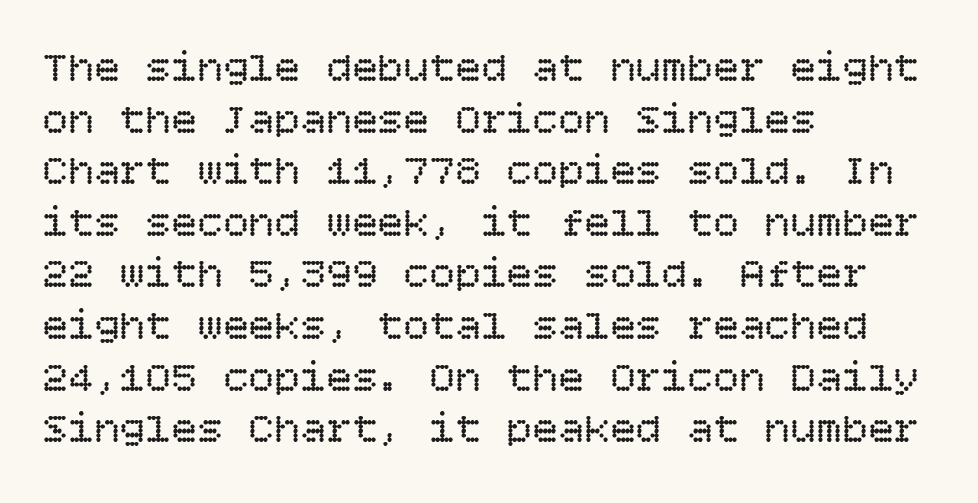
The characters are drawn with everyday or finer stroke widths. Notice how the stems are strictly vertical — no italics here. The passage is arranged the way most books set body copy — flush left. Plain, unruled lines of type. Short note: letters normally spaced.
